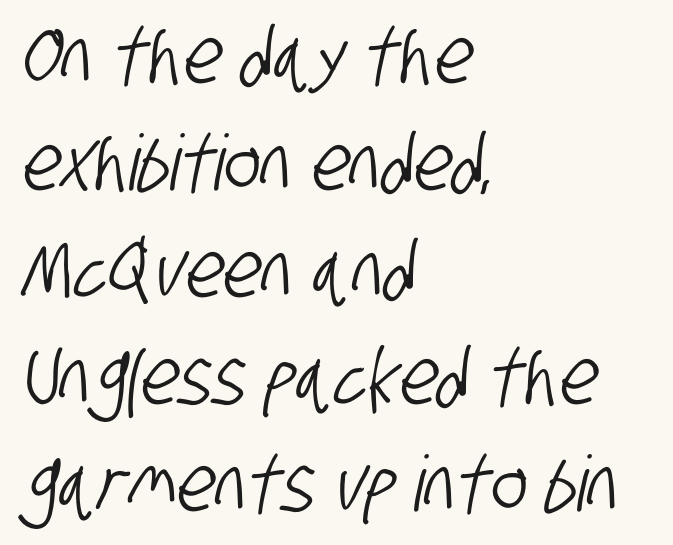
{"serif": "no", "width": "condensed", "stroke_contrast": "low", "x_height": "large", "monospaced": "no", "underline": "no", "align": "left", "line_spacing": "normal", "line_spacing_ratio": 1.39, "letter_spacing": "normal", "letter_spacing_em": 0.0, "glyph_px": 77}
